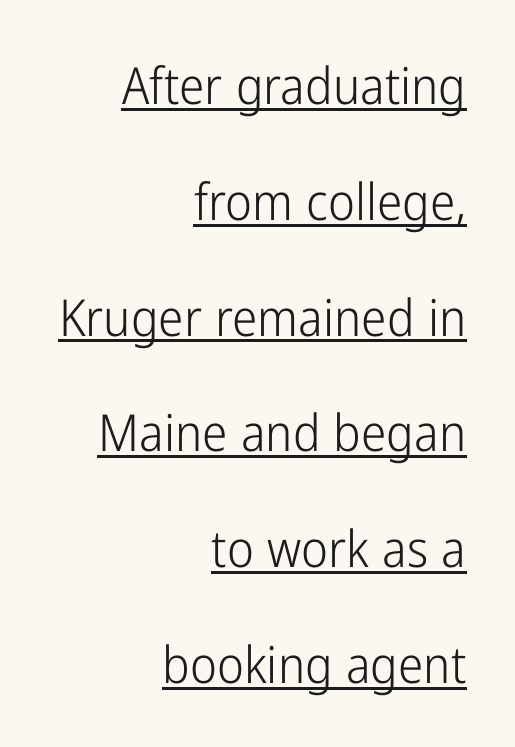
The image shows 51 px light, condensed sans-serif type, upright; set right-aligned, loose line spacing (2.27x), normal letter spacing, underlined; low stroke contrast and a medium x-height.
